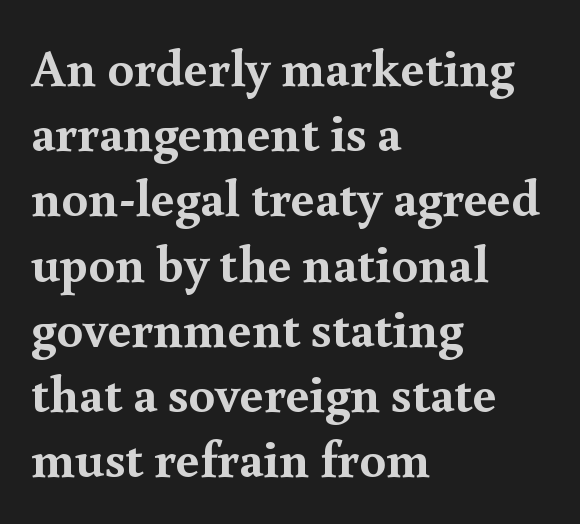
The image shows 53 px semibold serif type, upright; set left-aligned, line spacing 1.23x, normal letter spacing, not underlined; a small x-height.
